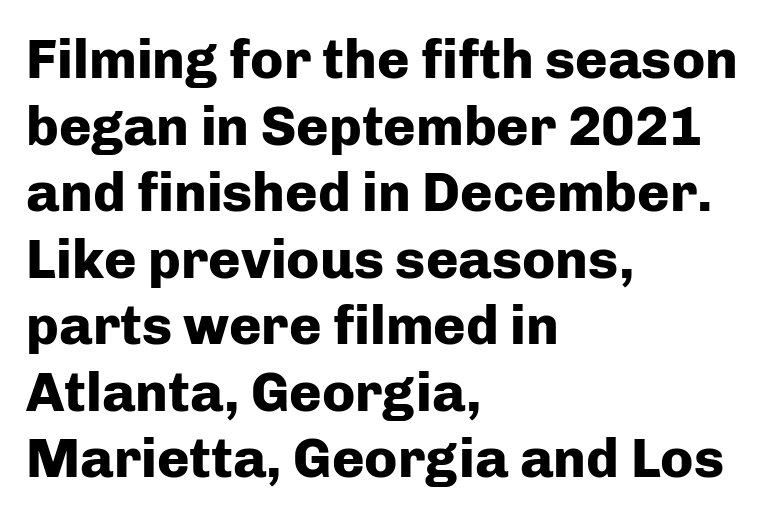
{"serif": "no", "italic": "no", "bold": "yes", "weight": "heavy", "width": "normal", "stroke_contrast": "low", "x_height": "medium", "monospaced": "no", "underline": "no", "align": "left", "line_spacing_ratio": 1.21, "letter_spacing": "normal", "letter_spacing_em": 0.0, "glyph_px": 55}
